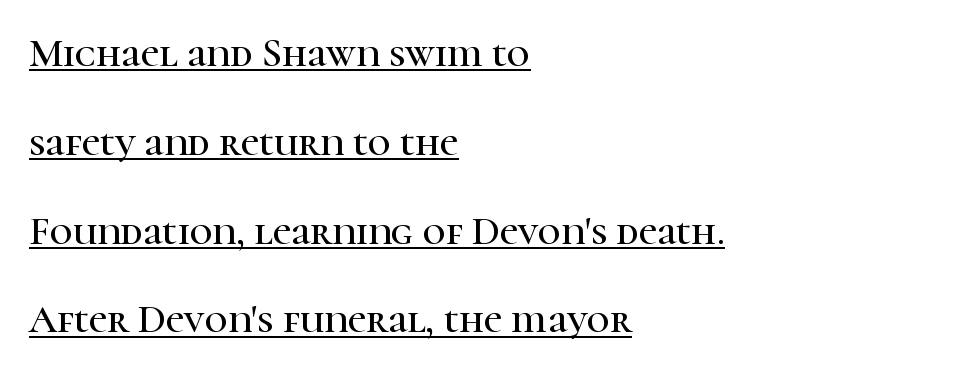
The image shows 40 px serif type, upright; set left-aligned, loose line spacing (2.22x), normal letter spacing, underlined; high stroke contrast and a medium x-height.
